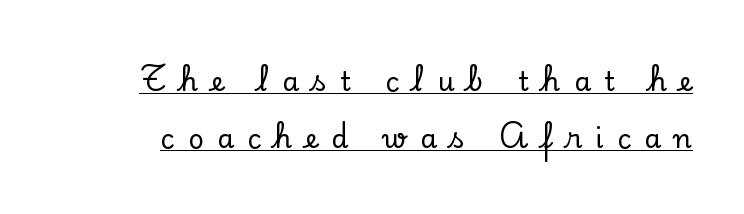
{"italic": "no", "underline": "yes", "line_spacing": "loose", "line_spacing_ratio": 2.11, "letter_spacing": "wide", "letter_spacing_em": 0.49, "glyph_px": 27}
